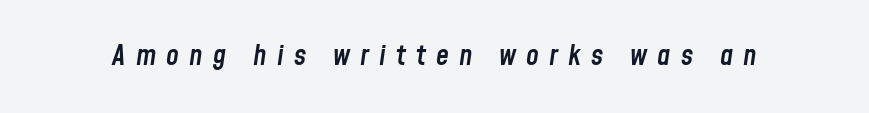
Q: Is the text bold? A: Semi-bold.
Q: Is the text italic (slanted)? A: Yes, it leans right by about 8 degrees.
Q: Is the text underlined? A: No.
Q: Is the spacing between letters normal or unusually wide? A: Unusually wide.
Q: Width (condensed, normal, or wide)? A: Condensed.
Q: Stroke contrast? A: Low.
Q: x-height? A: Medium.
Q: Monospaced? A: No.
